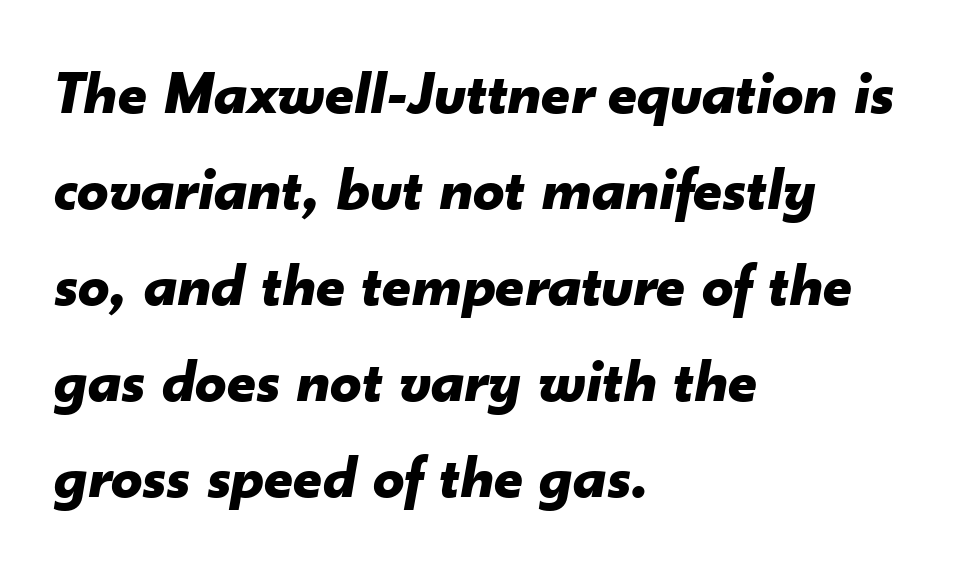
The image shows 62 px bold type, italic (leaning right); set left-aligned, normal line spacing (1.55x), normal letter spacing, not underlined; low stroke contrast and a small x-height.
